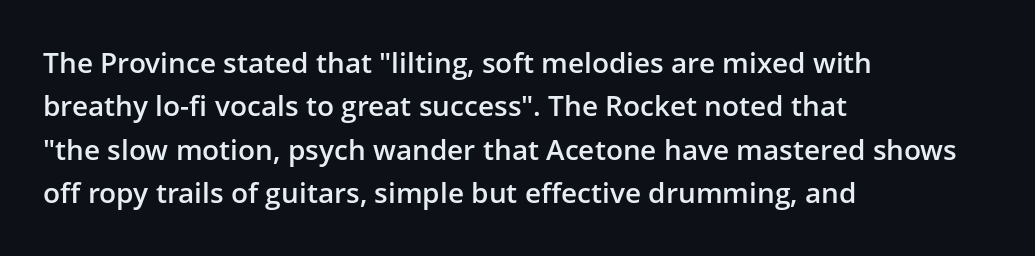
The image shows 28 px semibold sans-serif type, upright; set left-aligned, normal line spacing (1.55x), normal letter spacing, not underlined; low stroke contrast and a medium x-height.
